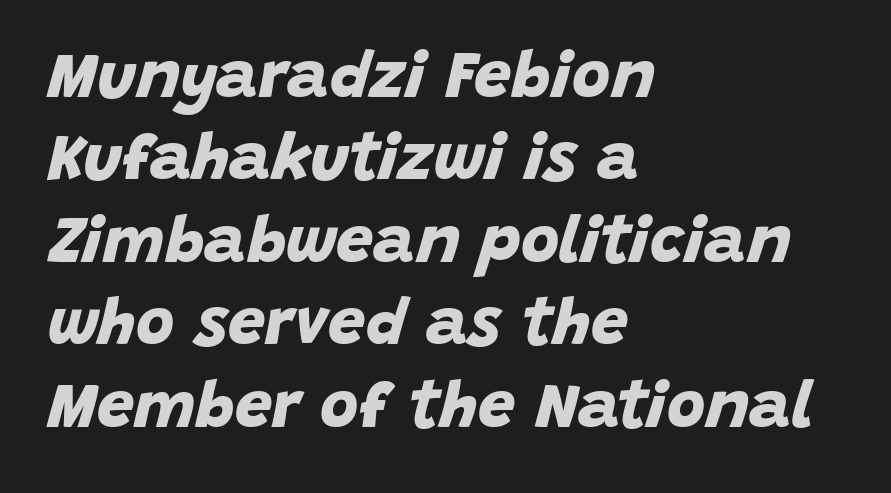
Nobody touched the tracking dial on this one. Regarding serifs, this sample does without them. Is this a fixed-width face? No — the glyphs have proportional, varying widths. Left-aligned paragraph, ragged on the right. The glyphs have the mass of a bold cut. Regarding leading, the lines here are spaced in the standard way.
